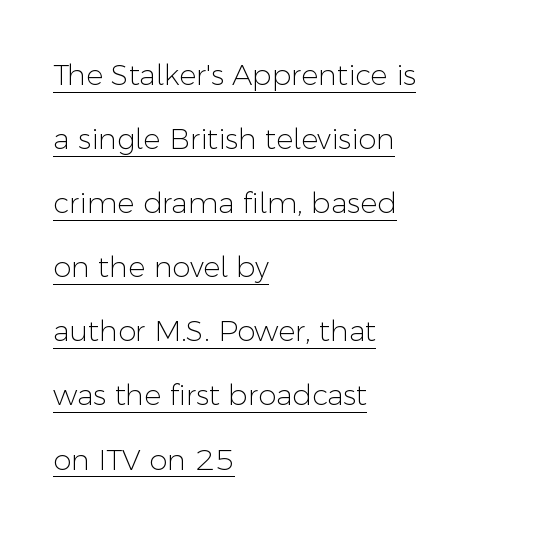
Is this a sans? Yes — the strokes have no serifs. Italic? Not at all — the glyphs are vertical. Check the space under the baseline: a stroke is drawn there. The typesetting does not lean heavy: it is not bold.
